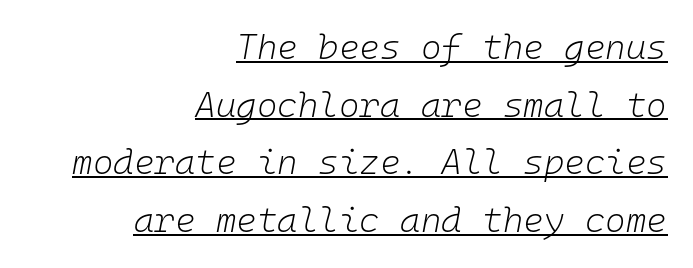
{"italic": "yes", "lean": "right", "slant_degrees": 10, "bold": "no", "weight": "light", "width": "normal", "stroke_contrast": "low", "x_height": "medium", "monospaced": "yes", "underline": "yes", "align": "right", "line_spacing": "normal", "line_spacing_ratio": 1.65, "letter_spacing": "normal", "letter_spacing_em": 0.0, "glyph_px": 35}
